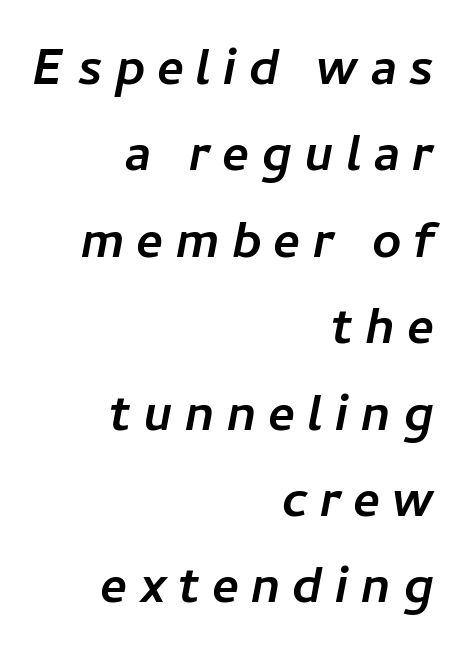
Q: Is the typeface a serif or a sans-serif typeface? A: Sans-serif.
Q: Is the text underlined? A: No.
Q: How is the paragraph aligned? A: Right-aligned.
Q: Is the spacing between lines tight, normal or loose? A: Normal.
Q: Width (condensed, normal, or wide)? A: Normal.
Q: Stroke contrast? A: Low.
Q: x-height? A: Medium.
Q: Monospaced? A: No.
